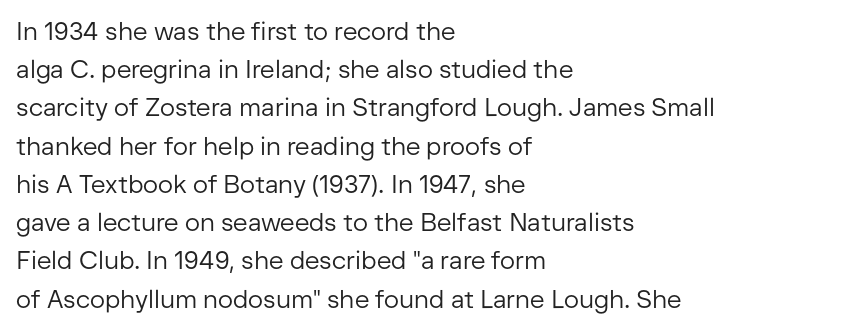
{"italic": "no", "bold": "no", "underline": "no", "align": "left", "line_spacing": "normal", "line_spacing_ratio": 1.53, "letter_spacing": "normal", "letter_spacing_em": 0.0, "glyph_px": 25}
